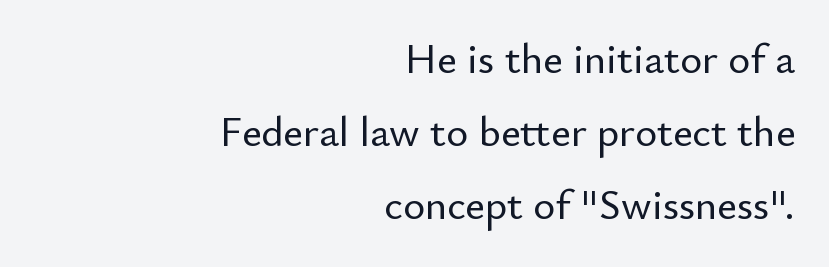
The image shows 42 px sans-serif type, upright; set right-aligned, line spacing 1.74x, normal letter spacing, not underlined; low stroke contrast and a small x-height.
